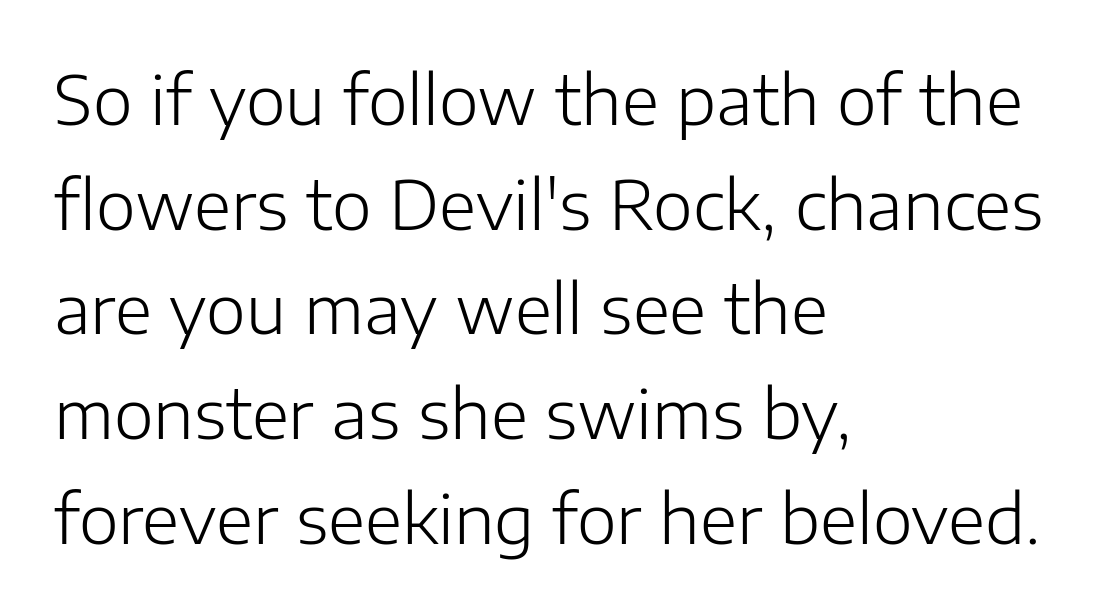
{"serif": "no", "italic": "no", "bold": "no", "weight": "light", "width": "normal", "stroke_contrast": "low", "x_height": "medium", "monospaced": "no", "underline": "no", "align": "left", "line_spacing": "normal", "line_spacing_ratio": 1.54, "letter_spacing": "normal", "letter_spacing_em": 0.0, "glyph_px": 68}
